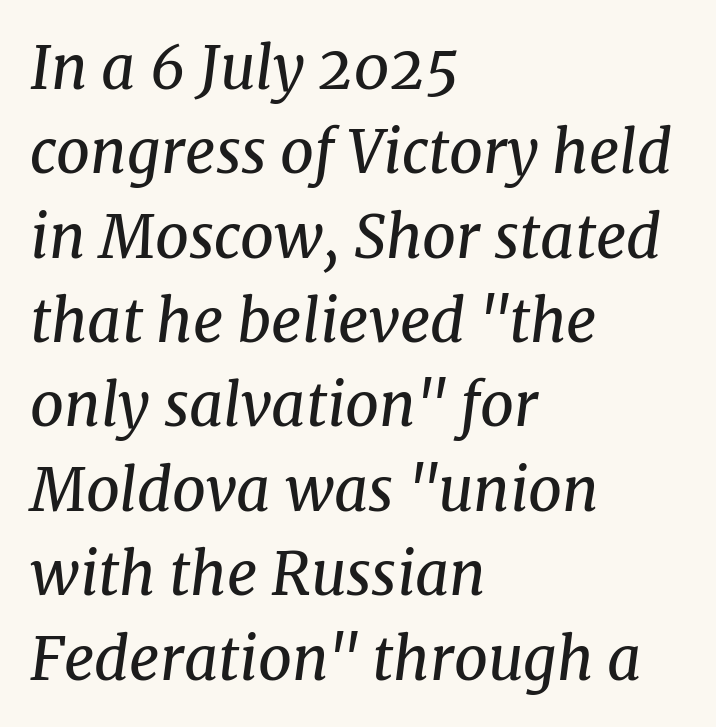
{"serif": "yes", "italic": "yes", "lean": "right", "slant_degrees": 8, "bold": "no", "weight": "regular", "width": "normal", "stroke_contrast": "medium", "x_height": "medium", "monospaced": "no", "underline": "no", "align": "left", "line_spacing": "normal", "line_spacing_ratio": 1.43, "letter_spacing": "normal", "letter_spacing_em": 0.0, "glyph_px": 59}
